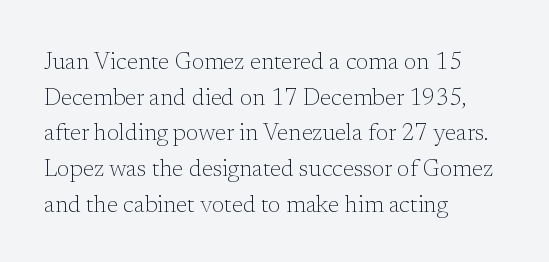
Baseline-to-baseline distance is the conventional proportion of letter height. The passage is arranged the way most books set body copy — flush left. The glyphs are unaccompanied by any horizontal stroke below them. The gaps between neighbouring characters are ordinary and unremarkable.
